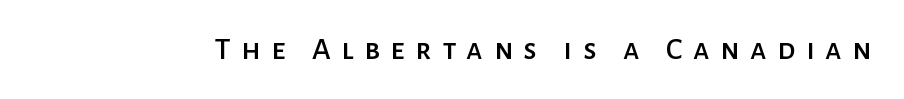
The baseline area is clear. Here the glyphs are tracked loosely, breaking word shapes into spaced letters. Character widths vary here, with narrow letters taking less room than wide ones. Font category for this specimen: sans-serif. The axis of the letterforms is exactly vertical.
